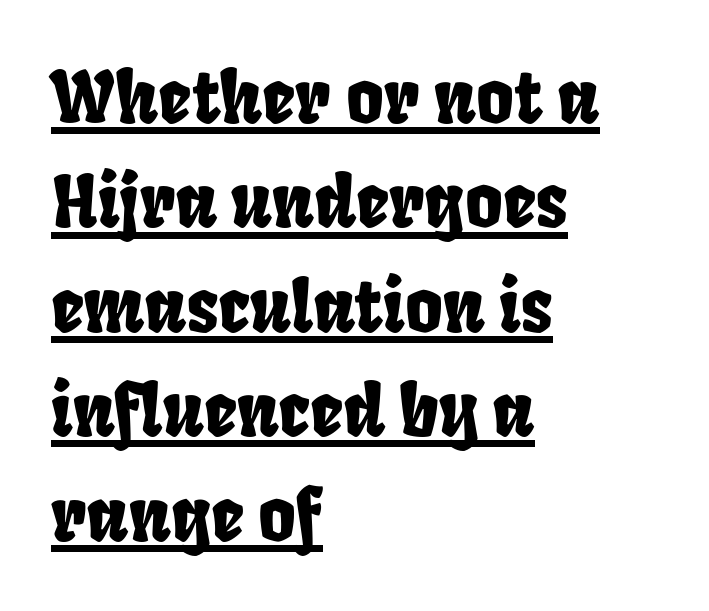
{"serif": "no", "width": "condensed", "stroke_contrast": "low", "x_height": "large", "monospaced": "no", "underline": "yes", "align": "left", "line_spacing": "normal", "line_spacing_ratio": 1.45, "letter_spacing": "normal", "letter_spacing_em": 0.0, "glyph_px": 72}
